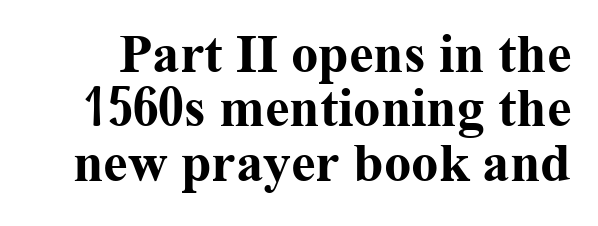
In terms of letterspacing, this is plain default setting. When letters stand straight like this, we call the style roman or upright. If you measured baseline to baseline, you'd find a short distance. The passage shown is typed in a proportional face where columns would drift. Typesetter's note: full bold, strokes at maximum text heaviness.
